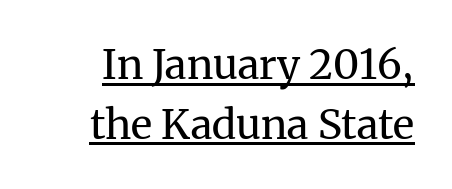
{"serif": "yes", "italic": "no", "bold": "no", "weight": "regular", "width": "normal", "stroke_contrast": "medium", "x_height": "medium", "monospaced": "no", "underline": "yes", "line_spacing": "normal", "line_spacing_ratio": 1.46, "letter_spacing": "normal", "letter_spacing_em": 0.0, "glyph_px": 41}
